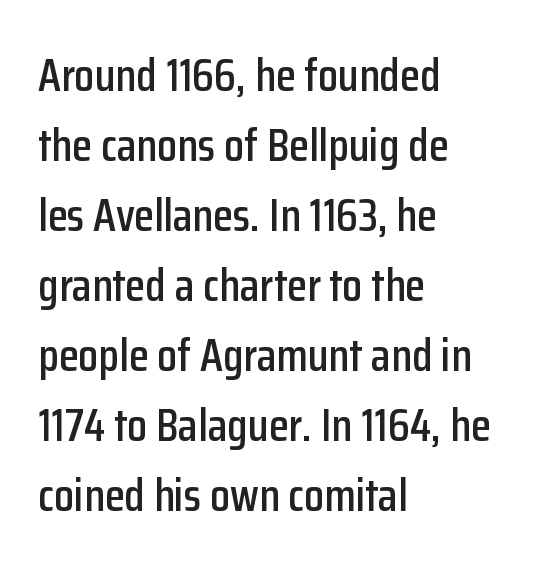
The image shows 46 px condensed sans-serif type, upright; set left-aligned, normal line spacing (1.52x), normal letter spacing, not underlined; low stroke contrast and a medium x-height.
